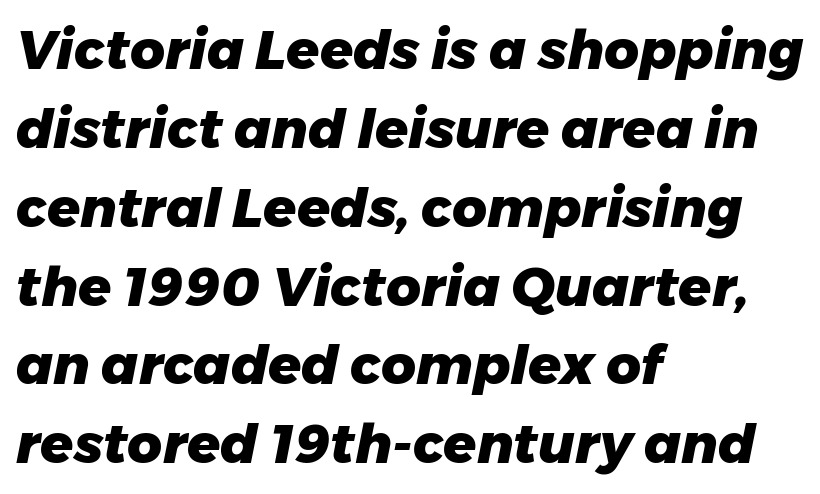
Caption: bold face, heavy strokes. In terms of leading, this rendering sits right in the middle. Italic: yes, the glyphs are oblique. Just letters on the line, the space beneath them empty.
